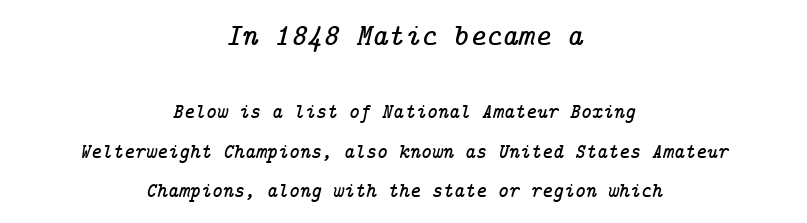
{"serif": "yes", "italic": "yes", "lean": "right", "slant_degrees": 14, "width": "normal", "stroke_contrast": "low", "x_height": "medium", "underline": "no", "align": "center", "line_spacing_ratio": 1.86, "letter_spacing": "normal", "letter_spacing_em": 0.0, "larger_block": "first", "size_ratio": 1.48, "glyph_px": 31}
